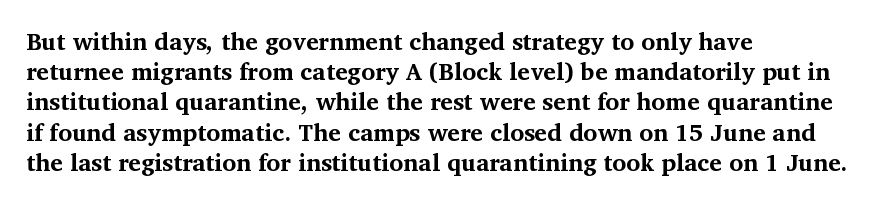
{"italic": "no", "bold": "yes", "underline": "no", "align": "left", "line_spacing": "normal", "line_spacing_ratio": 1.26, "letter_spacing": "normal", "letter_spacing_em": 0.0, "glyph_px": 24}
